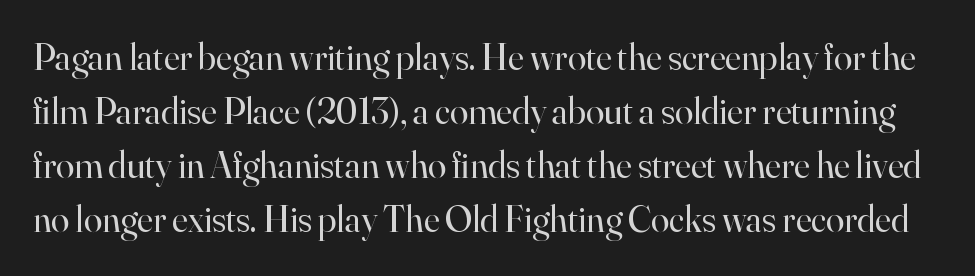
Q: Is the text bold? A: No.
Q: Is the text italic (slanted)? A: No, it is upright.
Q: Is the typeface a serif or a sans-serif typeface? A: Serif.
Q: Is the text underlined? A: No.
Q: Is the spacing between letters normal or unusually wide? A: Normal.
Q: Is the spacing between lines tight, normal or loose? A: Normal.
Q: Width (condensed, normal, or wide)? A: Normal.
Q: Stroke contrast? A: High.
Q: x-height? A: Small.
Q: Monospaced? A: No.
